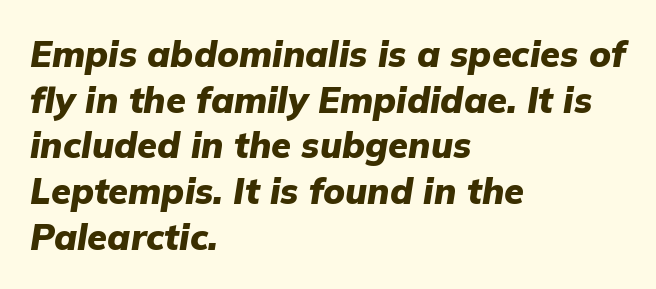
Q: Is the text bold? A: Yes.
Q: Is the text italic (slanted)? A: Yes, it leans right by about 9 degrees.
Q: Is the text underlined? A: No.
Q: How is the paragraph aligned? A: Left-aligned.
Q: Is the spacing between letters normal or unusually wide? A: Normal.
Q: Is the spacing between lines tight, normal or loose? A: Normal.
Q: Width (condensed, normal, or wide)? A: Normal.
Q: Stroke contrast? A: Low.
Q: x-height? A: Medium.
Q: Monospaced? A: No.
